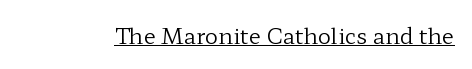
{"italic": "no", "bold": "no", "underline": "yes", "letter_spacing": "normal", "letter_spacing_em": 0.0, "glyph_px": 22}
